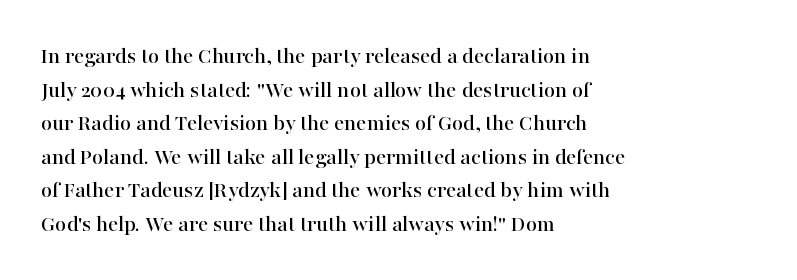
{"italic": "no", "underline": "no", "align": "left", "line_spacing": "normal", "line_spacing_ratio": 1.4, "letter_spacing": "normal", "letter_spacing_em": 0.0, "glyph_px": 24}
